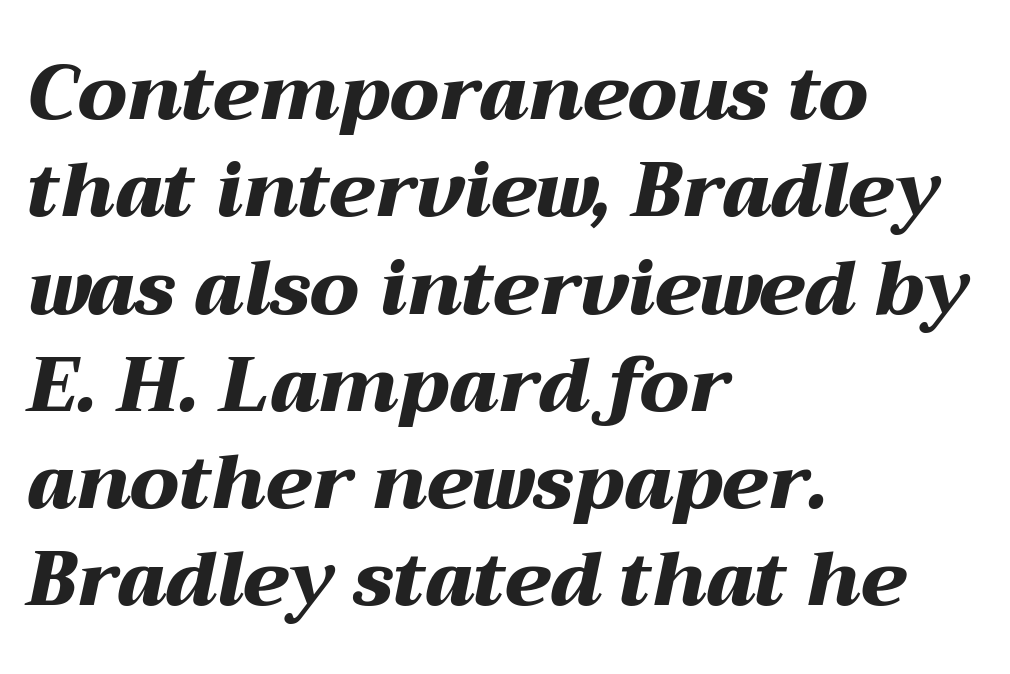
{"italic": "yes", "lean": "right", "slant_degrees": 12, "bold": "yes", "weight": "heavy", "width": "wide", "stroke_contrast": "medium", "x_height": "medium", "monospaced": "no", "underline": "no", "align": "left", "line_spacing": "normal", "line_spacing_ratio": 1.28, "letter_spacing": "normal", "letter_spacing_em": 0.0, "glyph_px": 76}
